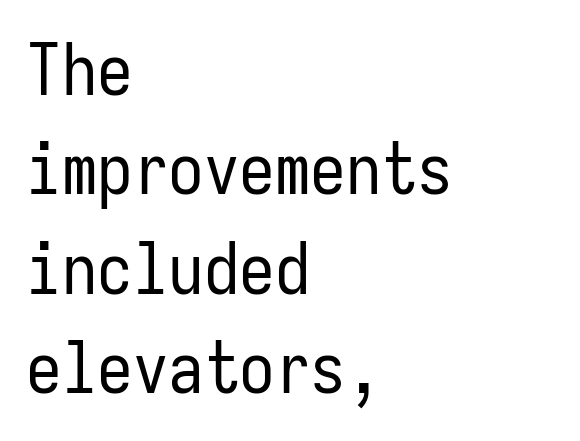
Q: Is the text bold? A: No.
Q: Is the text italic (slanted)? A: No, it is upright.
Q: Is the typeface a serif or a sans-serif typeface? A: Sans-serif.
Q: Is the text underlined? A: No.
Q: How is the paragraph aligned? A: Left-aligned.
Q: Is the spacing between letters normal or unusually wide? A: Normal.
Q: Is the spacing between lines tight, normal or loose? A: Normal.
Q: Width (condensed, normal, or wide)? A: Condensed.
Q: Stroke contrast? A: Low.
Q: x-height? A: Medium.
Q: Monospaced? A: Yes.
